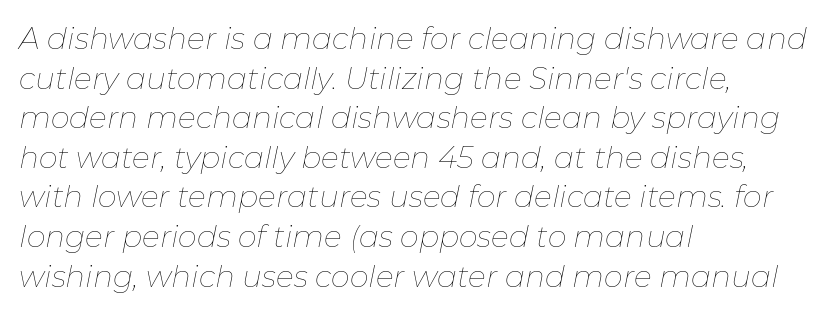
No word sits above an underline. The letters advance in unequal steps, a hallmark of proportional type. Heaviness? Minimal to ordinary, like unemphasized prose. Look at the tracking — it's just the regular setting, nothing added. All the whitespace from short lines collects on the right. Tall strokes in this sample are angled rather than plumb.
